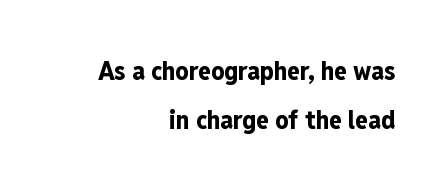
Q: Is the text bold? A: Yes.
Q: Is the text italic (slanted)? A: No, it is upright.
Q: Is the text underlined? A: No.
Q: How is the paragraph aligned? A: Right-aligned.
Q: Is the spacing between letters normal or unusually wide? A: Normal.
Q: Is the spacing between lines tight, normal or loose? A: Loose.
